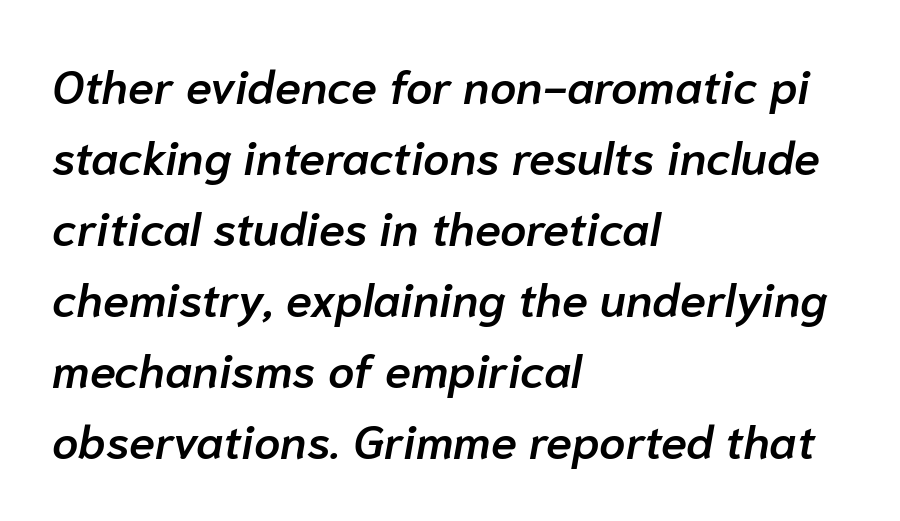
Q: Is the text bold? A: Semi-bold.
Q: Is the text italic (slanted)? A: Yes, it leans right by about 10 degrees.
Q: Is the text underlined? A: No.
Q: How is the paragraph aligned? A: Left-aligned.
Q: Is the spacing between letters normal or unusually wide? A: Normal.
Q: Is the spacing between lines tight, normal or loose? A: Normal.
Q: Width (condensed, normal, or wide)? A: Normal.
Q: Stroke contrast? A: Low.
Q: x-height? A: Medium.
Q: Monospaced? A: No.
